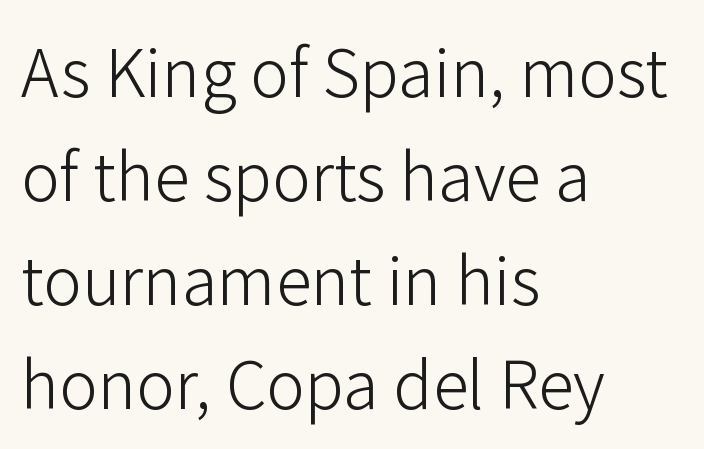
Q: Is the text bold? A: No.
Q: Is the text italic (slanted)? A: No, it is upright.
Q: Is the typeface a serif or a sans-serif typeface? A: Sans-serif.
Q: Is the text underlined? A: No.
Q: How is the paragraph aligned? A: Left-aligned.
Q: Is the spacing between letters normal or unusually wide? A: Normal.
Q: Is the spacing between lines tight, normal or loose? A: Normal.
Q: Width (condensed, normal, or wide)? A: Normal.
Q: Stroke contrast? A: Low.
Q: x-height? A: Medium.
Q: Monospaced? A: No.
